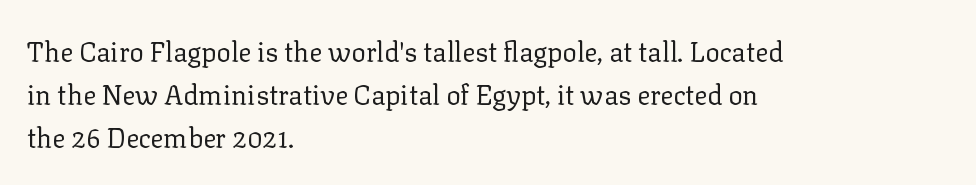
{"italic": "no", "bold": "no", "underline": "no", "align": "left", "line_spacing": "normal", "line_spacing_ratio": 1.6, "letter_spacing": "normal", "letter_spacing_em": 0.0, "glyph_px": 27}
